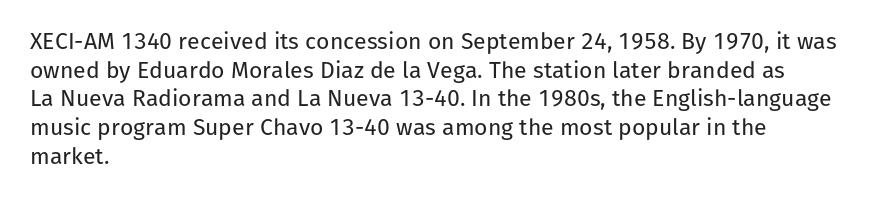
{"italic": "no", "bold": "no", "underline": "no", "align": "left", "line_spacing": "normal", "line_spacing_ratio": 1.25, "letter_spacing": "normal", "letter_spacing_em": 0.0, "glyph_px": 23}
